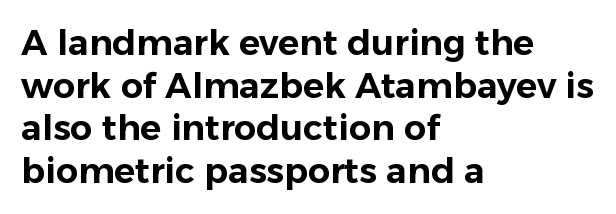
Q: Is the text italic (slanted)? A: No, it is upright.
Q: Is the typeface a serif or a sans-serif typeface? A: Sans-serif.
Q: Is the text underlined? A: No.
Q: How is the paragraph aligned? A: Left-aligned.
Q: Is the spacing between letters normal or unusually wide? A: Normal.
Q: Width (condensed, normal, or wide)? A: Normal.
Q: Stroke contrast? A: Low.
Q: x-height? A: Medium.
Q: Monospaced? A: No.
